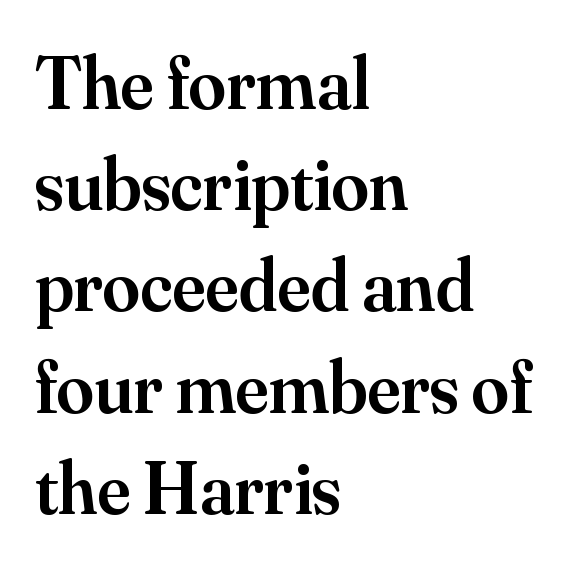
{"serif": "yes", "italic": "no", "bold": "semi", "weight": "semibold", "width": "normal", "stroke_contrast": "medium", "x_height": "small", "monospaced": "no", "underline": "no", "align": "left", "line_spacing": "normal", "line_spacing_ratio": 1.35, "letter_spacing": "normal", "letter_spacing_em": 0.0, "glyph_px": 75}
